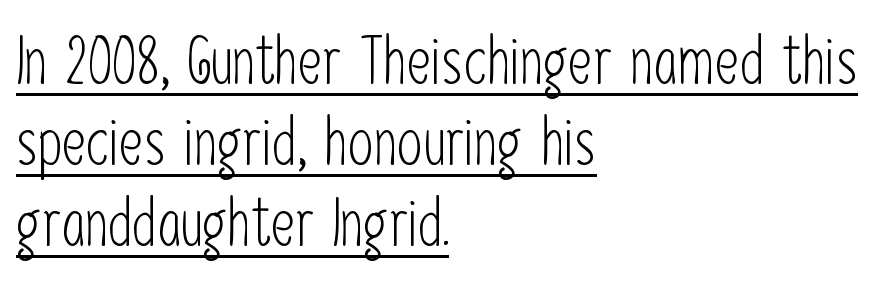
The image shows 66 px light, condensed sans-serif type, upright; set left-aligned, line spacing 1.23x, normal letter spacing, underlined; low stroke contrast and a medium x-height.
